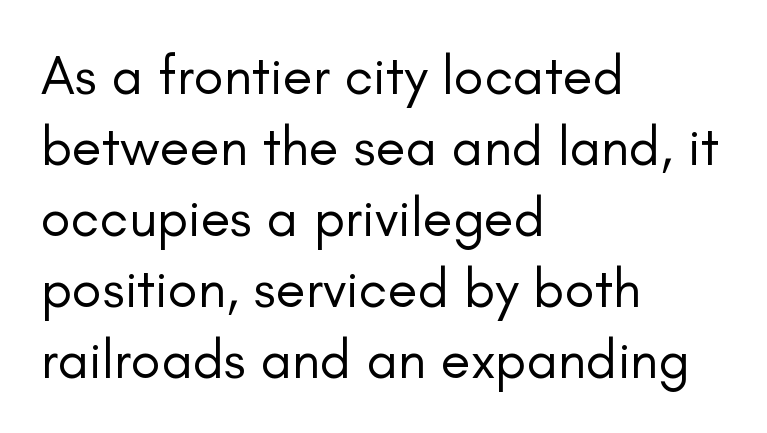
Q: Is the text bold? A: No.
Q: Is the text italic (slanted)? A: No, it is upright.
Q: Is the typeface a serif or a sans-serif typeface? A: Sans-serif.
Q: Is the text underlined? A: No.
Q: How is the paragraph aligned? A: Left-aligned.
Q: Is the spacing between letters normal or unusually wide? A: Normal.
Q: Is the spacing between lines tight, normal or loose? A: Normal.
Q: Width (condensed, normal, or wide)? A: Normal.
Q: Stroke contrast? A: Low.
Q: x-height? A: Small.
Q: Monospaced? A: No.
